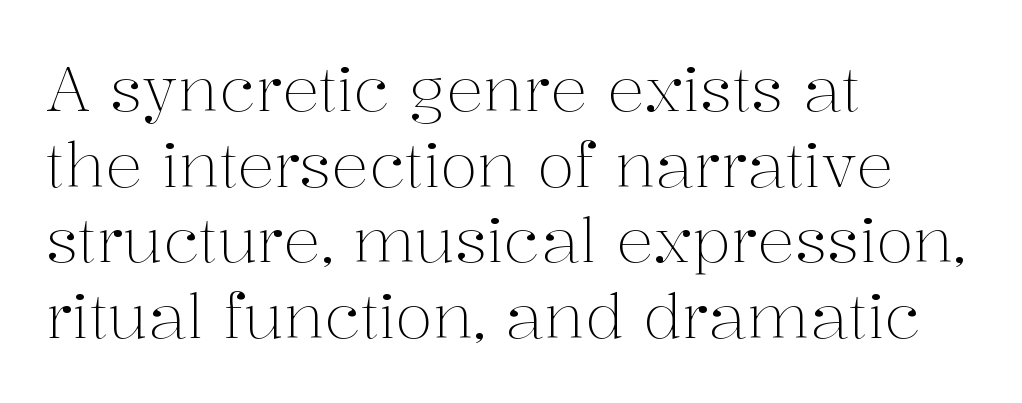
Looks like regular typesetting: each glyph gets only the width it needs. This sample uses a serif face. This rendering leaves character spacing at its baseline value. A student would call this left alignment; a typographer would say flush left, rag right. This is the regular roman posture of the typeface.
